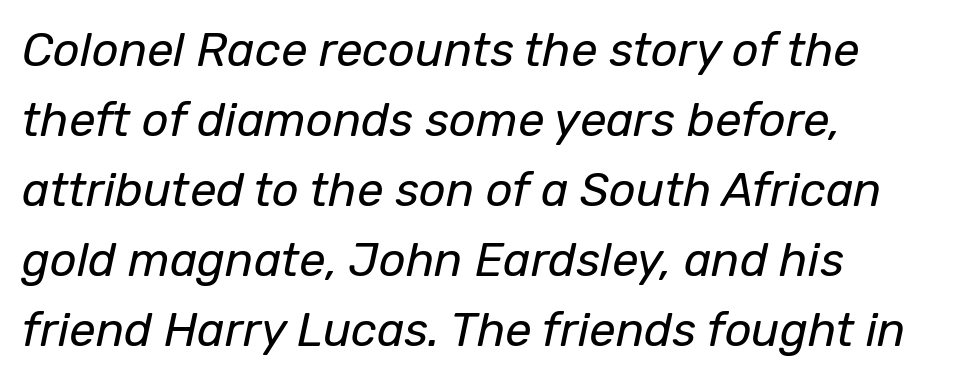
Q: Is the text bold? A: No.
Q: Is the text italic (slanted)? A: Yes, it leans right by about 12 degrees.
Q: Is the text underlined? A: No.
Q: How is the paragraph aligned? A: Left-aligned.
Q: Is the spacing between letters normal or unusually wide? A: Normal.
Q: Is the spacing between lines tight, normal or loose? A: Normal.
Q: Width (condensed, normal, or wide)? A: Normal.
Q: Stroke contrast? A: Low.
Q: x-height? A: Medium.
Q: Monospaced? A: No.
